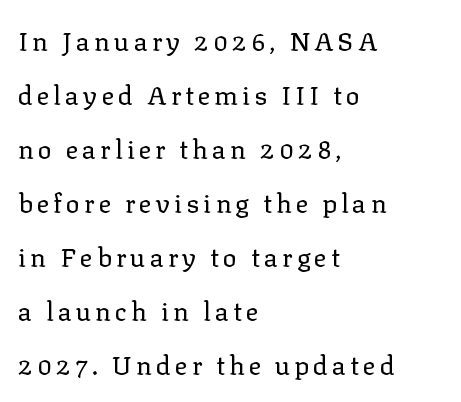
{"italic": "no", "bold": "no", "underline": "no", "align": "left", "line_spacing": "loose", "line_spacing_ratio": 2.08, "glyph_px": 26}
